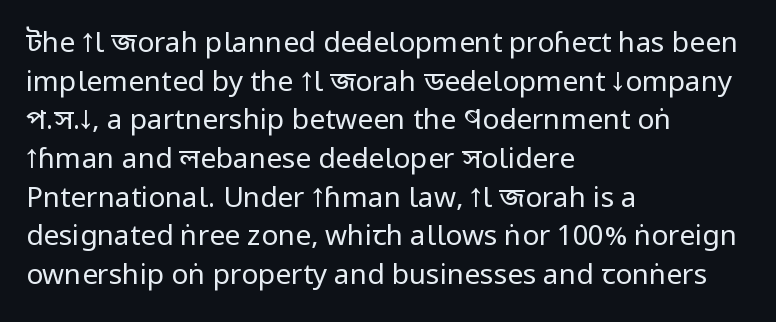
Q: Is the text bold? A: No.
Q: Is the text italic (slanted)? A: No, it is upright.
Q: Is the typeface a serif or a sans-serif typeface? A: Sans-serif.
Q: Is the text underlined? A: No.
Q: How is the paragraph aligned? A: Left-aligned.
Q: Is the spacing between letters normal or unusually wide? A: Normal.
Q: Is the spacing between lines tight, normal or loose? A: Normal.
Q: Width (condensed, normal, or wide)? A: Condensed.
Q: Stroke contrast? A: Low.
Q: x-height? A: Large.
Q: Monospaced? A: No.
